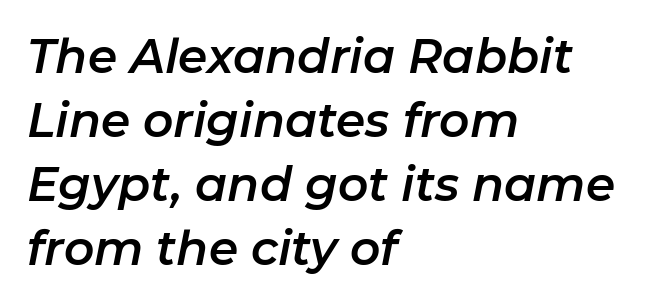
{"italic": "yes", "lean": "right", "slant_degrees": 11, "width": "normal", "stroke_contrast": "low", "x_height": "medium", "monospaced": "no", "underline": "no", "align": "left", "line_spacing": "normal", "line_spacing_ratio": 1.36, "letter_spacing": "normal", "letter_spacing_em": 0.0, "glyph_px": 47}
